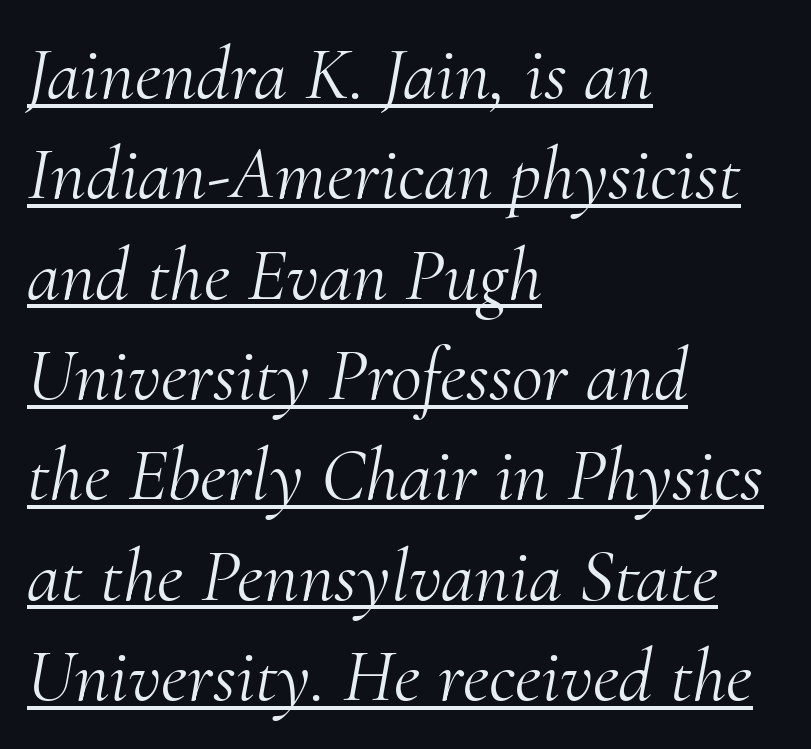
The image shows 76 px light serif type, italic (leaning right); set left-aligned, normal line spacing (1.32x), normal letter spacing, underlined; medium stroke contrast and a small x-height.
